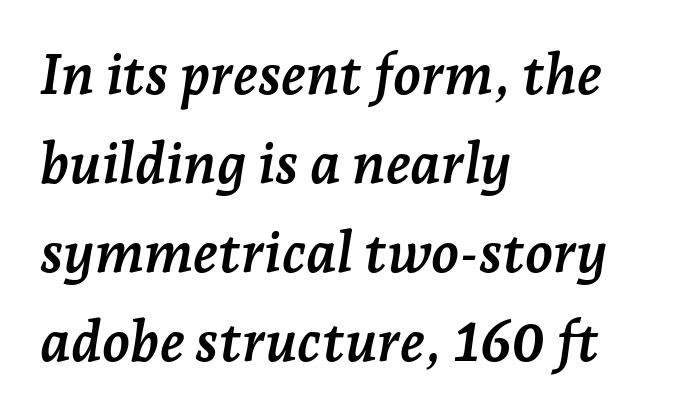
The image shows 57 px semibold serif type, italic (leaning right); set left-aligned, normal line spacing (1.56x), normal letter spacing, not underlined; low stroke contrast and a medium x-height.
